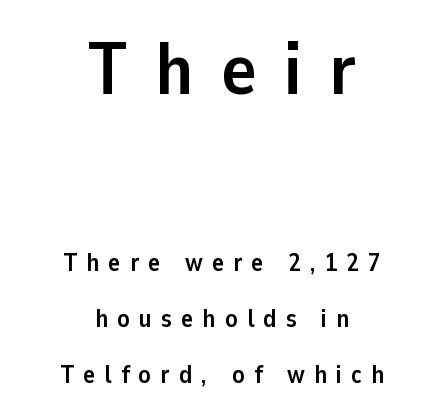
{"serif": "no", "italic": "no", "bold": "yes", "weight": "semibold", "width": "normal", "stroke_contrast": "low", "x_height": "medium", "monospaced": "no", "underline": "no", "align": "center", "line_spacing": "loose", "line_spacing_ratio": 2.25, "letter_spacing": "wide", "letter_spacing_em": 0.37, "larger_block": "first", "size_ratio": 2.96, "glyph_px": 74}
